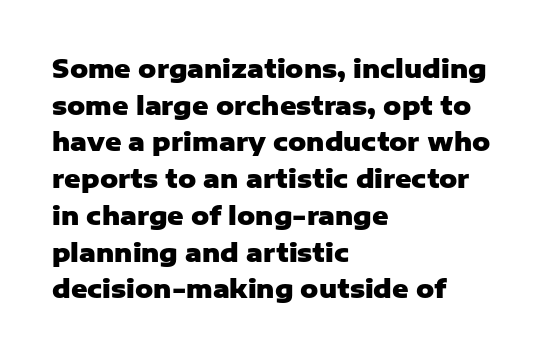
The image shows 25 px bold type, upright; set left-aligned, normal line spacing (1.47x), normal letter spacing, not underlined.
